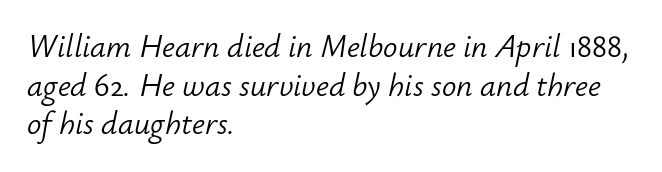
{"italic": "yes", "lean": "right", "slant_degrees": 12, "bold": "no", "weight": "light", "width": "normal", "stroke_contrast": "low", "x_height": "small", "monospaced": "no", "underline": "no", "align": "left", "line_spacing_ratio": 1.21, "letter_spacing": "normal", "letter_spacing_em": 0.0, "glyph_px": 32}
